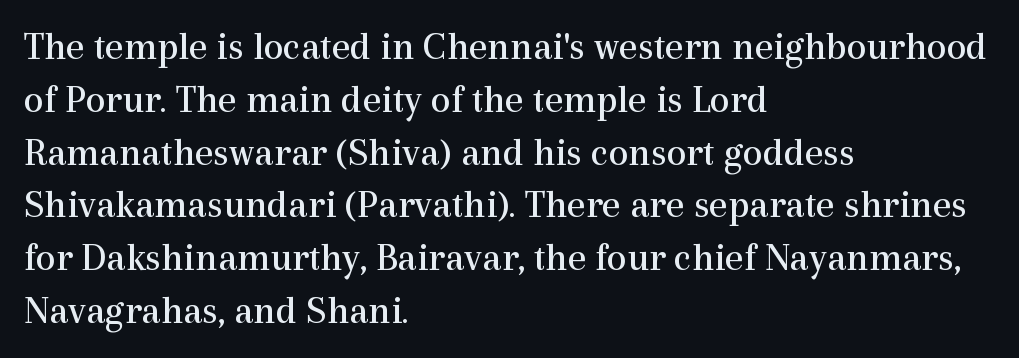
Q: Is the text bold? A: No.
Q: Is the text italic (slanted)? A: No, it is upright.
Q: Is the typeface a serif or a sans-serif typeface? A: Serif.
Q: Is the text underlined? A: No.
Q: How is the paragraph aligned? A: Left-aligned.
Q: Is the spacing between letters normal or unusually wide? A: Normal.
Q: Is the spacing between lines tight, normal or loose? A: Normal.
Q: Width (condensed, normal, or wide)? A: Normal.
Q: x-height? A: Medium.
Q: Monospaced? A: No.
